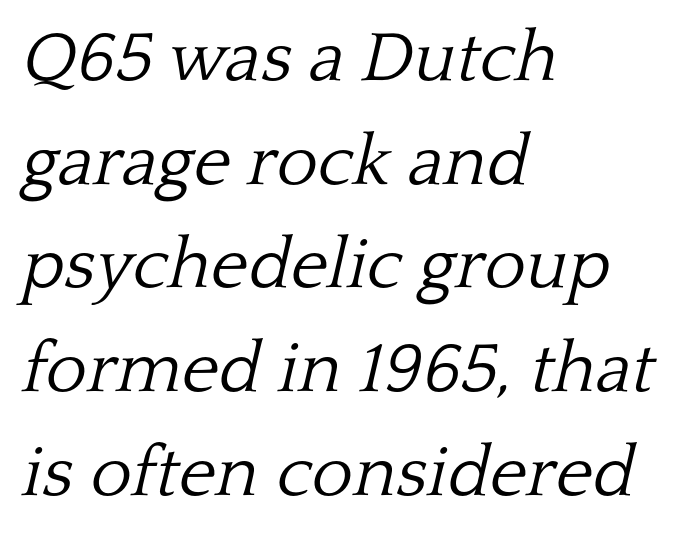
{"serif": "yes", "italic": "yes", "lean": "right", "slant_degrees": 13, "bold": "no", "weight": "light", "width": "normal", "stroke_contrast": "low", "x_height": "medium", "monospaced": "no", "underline": "no", "align": "left", "line_spacing": "normal", "line_spacing_ratio": 1.46, "letter_spacing": "normal", "letter_spacing_em": 0.0, "glyph_px": 71}
